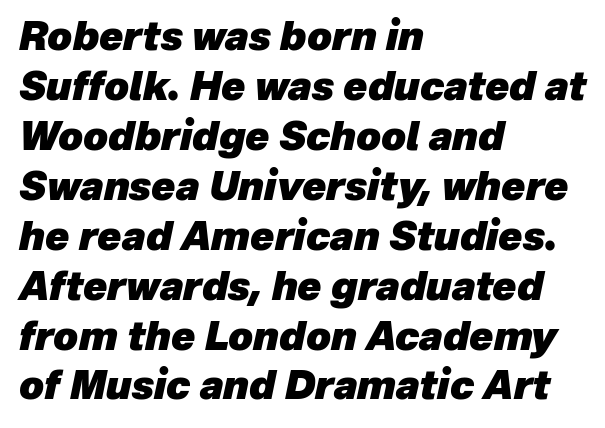
Q: Is the text bold? A: Yes.
Q: Is the text italic (slanted)? A: Yes, it leans right by about 12 degrees.
Q: Is the text underlined? A: No.
Q: How is the paragraph aligned? A: Left-aligned.
Q: Is the spacing between letters normal or unusually wide? A: Normal.
Q: Is the spacing between lines tight, normal or loose? A: Normal.
Q: Width (condensed, normal, or wide)? A: Normal.
Q: Stroke contrast? A: Low.
Q: x-height? A: Medium.
Q: Monospaced? A: No.
